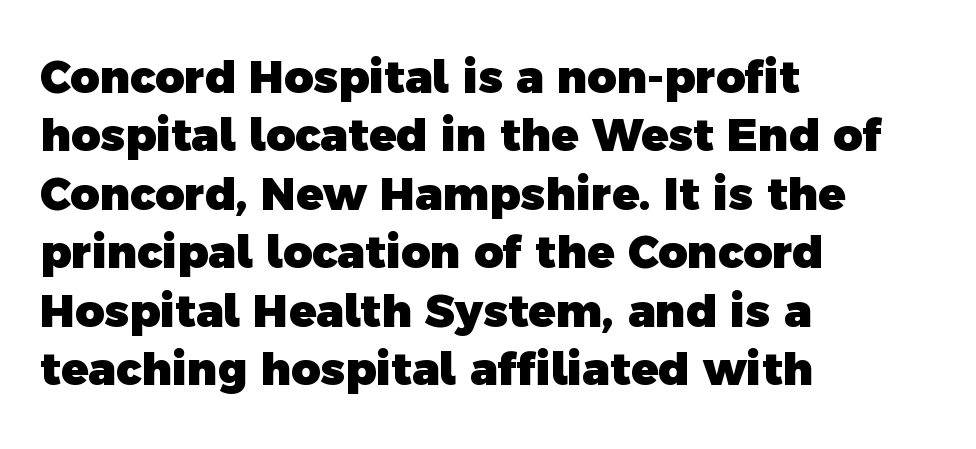
Baseline-to-baseline distance is the conventional proportion of letter height. Beneath every word, the page is bare. These lines carry a lot of weight — the face is fully bold. This sample uses a sans-serif face. Typeset ragged right — the left edge is the straight one. Spacing between characters is what you'd get straight out of the box.
